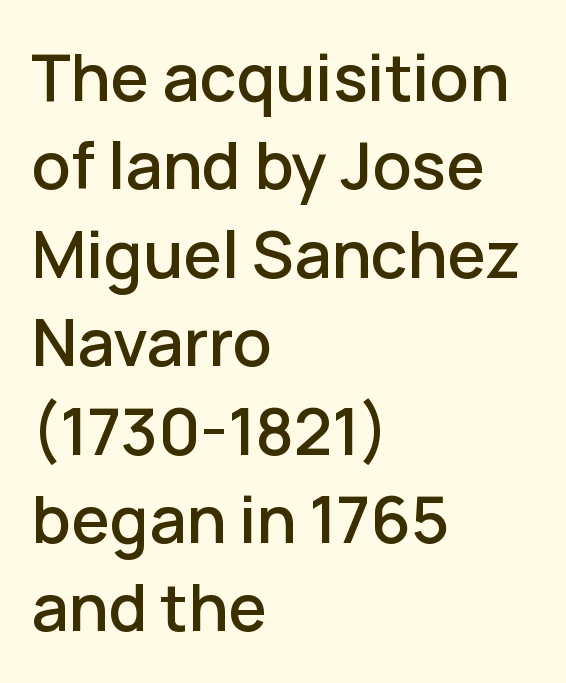
The image shows 65 px sans-serif type, upright; set left-aligned, normal line spacing (1.36x), normal letter spacing, not underlined; low stroke contrast and a medium x-height.
